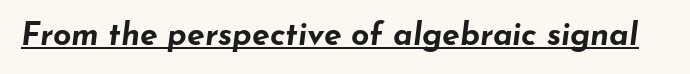
The image shows 32 px bold, wide type, italic (leaning right); set normal letter spacing, underlined; low stroke contrast and a small x-height.
